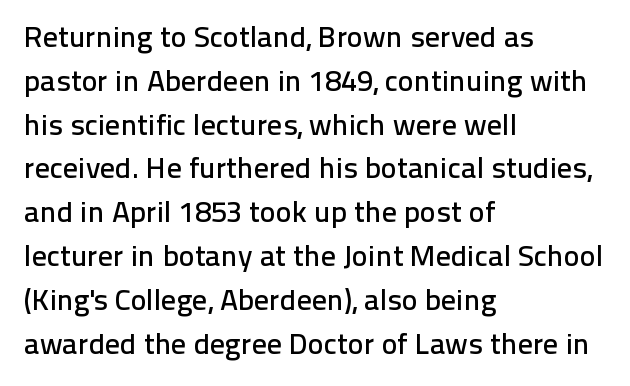
The image shows 30 px sans-serif type, upright; set left-aligned, normal line spacing (1.46x), normal letter spacing, not underlined; low stroke contrast and a medium x-height.
